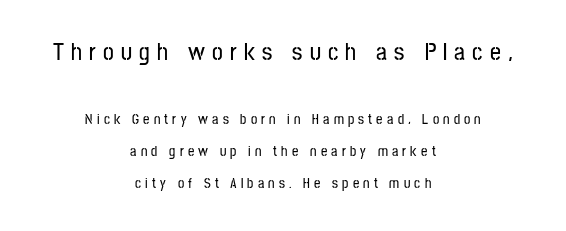
The image shows 24 px text type, upright; set centered, loose line spacing (2.29x), unusually wide letter spacing (+0.3 em), not underlined; the first (top) block is 1.71x larger.
